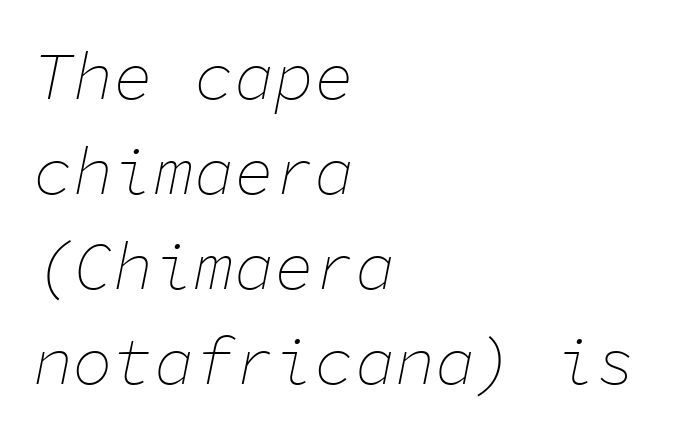
The image shows 67 px thin type, italic (leaning right), monospaced; set left-aligned, normal line spacing (1.42x), normal letter spacing, not underlined; low stroke contrast and a medium x-height.
